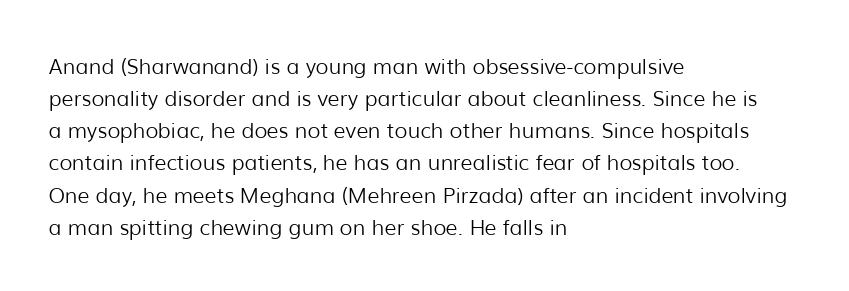
The image shows 21 px text type, upright; set left-aligned, normal line spacing (1.53x), normal letter spacing, not underlined.
